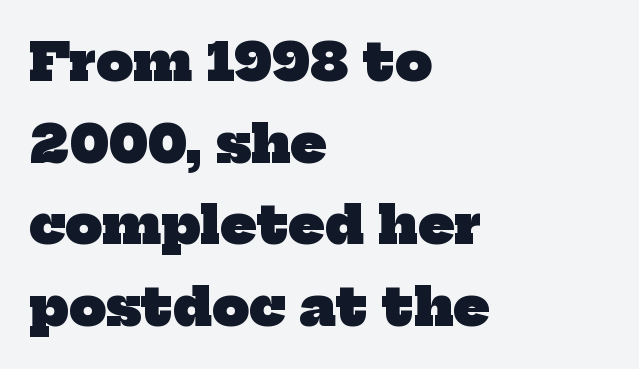
The image shows 52 px heavy serif type; set left-aligned, normal line spacing (1.57x), normal letter spacing, not underlined; low stroke contrast and a medium x-height.
